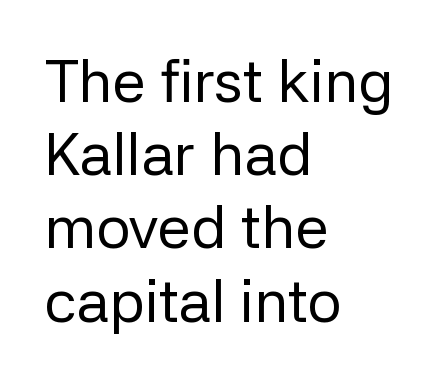
A quiet, ordinary-to-light weight characterises the typeface. Do the letters lean? They stand straight. Does extra space separate the letters? No, they use regular spacing. The space directly below the letters is spotless.
